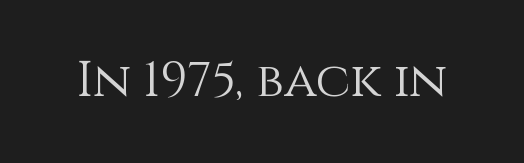
The image shows 49 px light type, upright; set normal letter spacing, not underlined; a large x-height.
